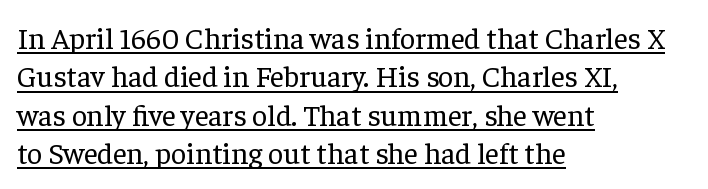
The image shows 30 px regular-weight serif type, upright; set left-aligned, normal line spacing (1.28x), normal letter spacing, underlined; low stroke contrast and a medium x-height.
